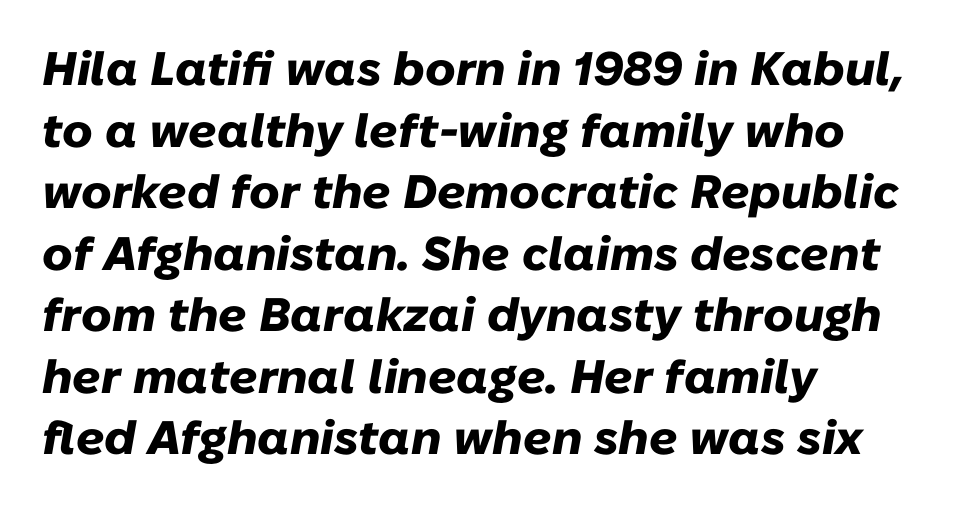
Q: Is the text bold? A: Yes.
Q: Is the text italic (slanted)? A: Yes, it leans right by about 10 degrees.
Q: Is the text underlined? A: No.
Q: How is the paragraph aligned? A: Left-aligned.
Q: Is the spacing between letters normal or unusually wide? A: Normal.
Q: Is the spacing between lines tight, normal or loose? A: Normal.
Q: Width (condensed, normal, or wide)? A: Normal.
Q: Stroke contrast? A: Low.
Q: x-height? A: Medium.
Q: Monospaced? A: No.
